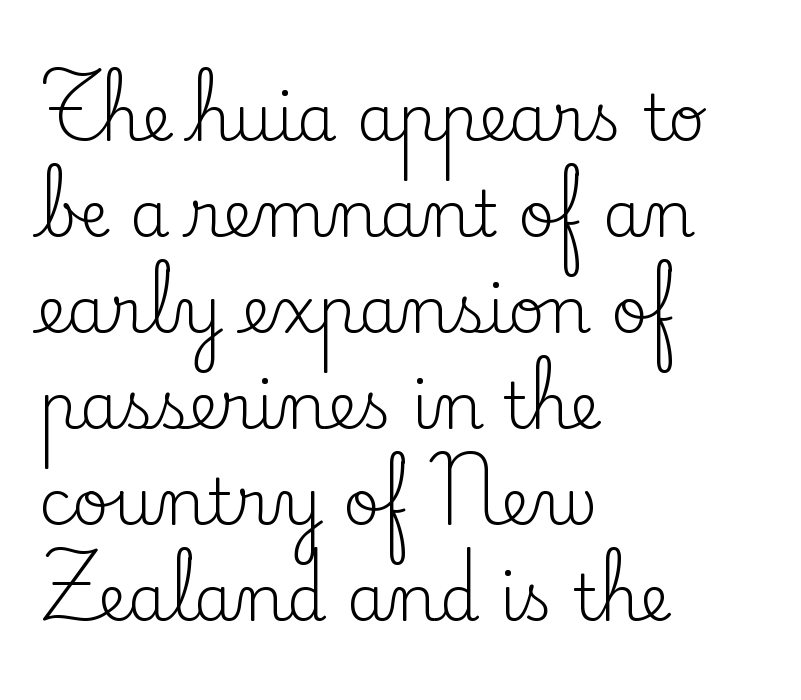
There is no visible air inserted between adjacent glyphs. Characters remain perfectly vertical along every line. The foot of each line stays bare and open. How would I describe the line gaps? Plain and ordinary. The font is comparable to plain body text, perhaps lighter.
